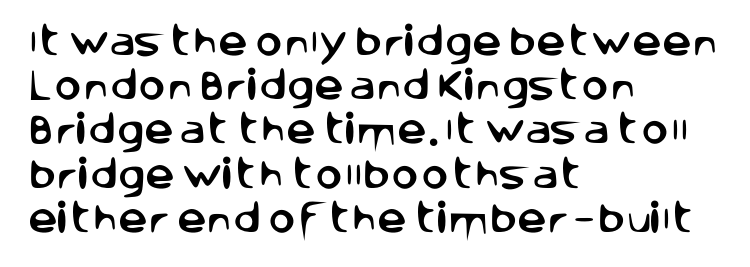
Q: Is the text italic (slanted)? A: No, it is upright.
Q: Is the typeface a serif or a sans-serif typeface? A: Sans-serif.
Q: Is the text underlined? A: No.
Q: How is the paragraph aligned? A: Left-aligned.
Q: Is the spacing between letters normal or unusually wide? A: Normal.
Q: Is the spacing between lines tight, normal or loose? A: Normal.
Q: Width (condensed, normal, or wide)? A: Normal.
Q: Stroke contrast? A: Low.
Q: x-height? A: Large.
Q: Monospaced? A: No.
